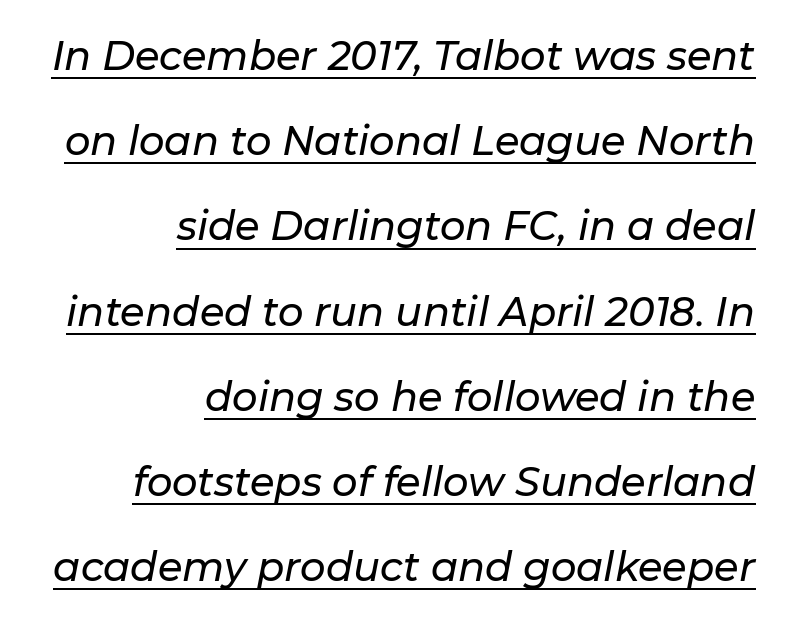
The words here are underlined. Where is the straight margin? On the right. There is no visible air inserted between adjacent glyphs. Yep, that's italic — everything's leaning.
